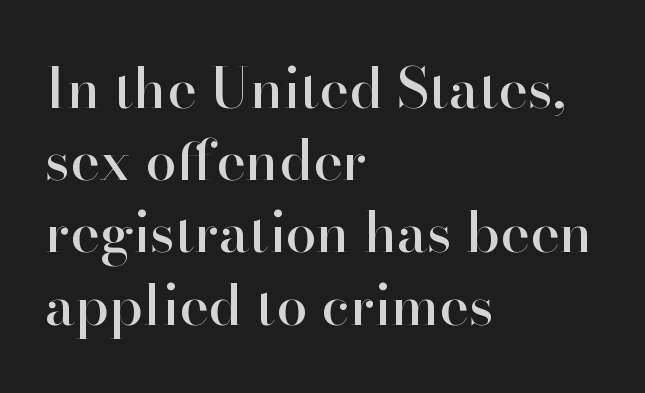
{"serif": "yes", "italic": "no", "width": "normal", "stroke_contrast": "high", "x_height": "small", "monospaced": "no", "underline": "no", "align": "left", "line_spacing": "normal", "line_spacing_ratio": 1.29, "letter_spacing": "normal", "letter_spacing_em": 0.0, "glyph_px": 56}
